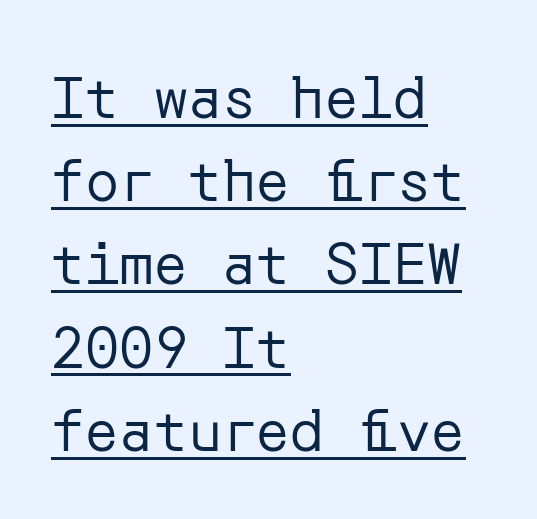
The typesetter chose a ragged-right arrangement here. This is underlined copy, the kind a proofreader might mark for attention. Is this a sans? Yes — the strokes have no serifs. The cut favours lightness, reaching ordinary text weight at its darkest. The face used here is rendered with its standard letterfit. Normally led — the rows are evenly, conventionally spaced.
